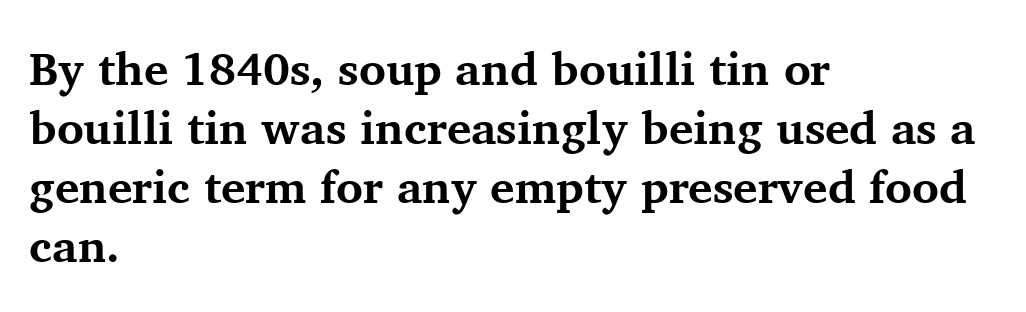
The image shows 46 px bold serif type, upright; set left-aligned, normal line spacing (1.28x), normal letter spacing, not underlined; medium stroke contrast and a medium x-height.
